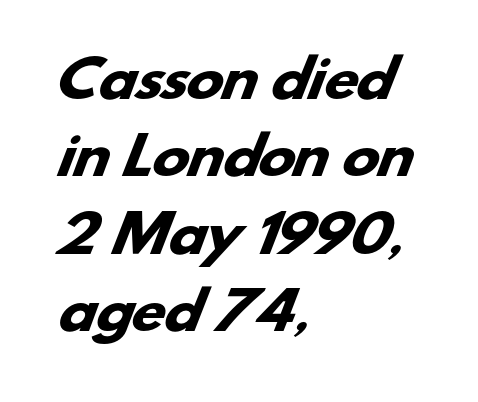
The image shows 50 px heavy, wide sans-serif type; set left-aligned, normal line spacing (1.55x), normal letter spacing, not underlined; low stroke contrast and a small x-height.
